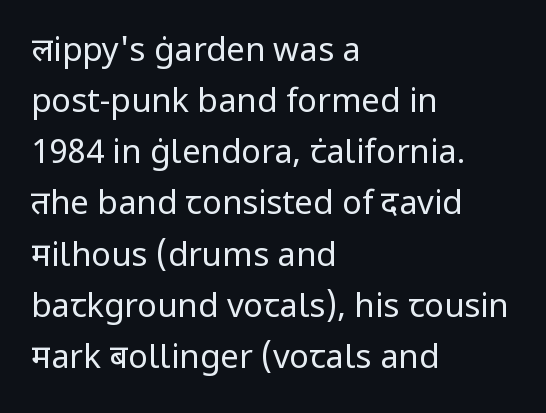
{"serif": "no", "italic": "no", "bold": "no", "weight": "regular", "width": "normal", "stroke_contrast": "low", "x_height": "medium", "monospaced": "no", "underline": "no", "align": "left", "line_spacing": "normal", "line_spacing_ratio": 1.55, "letter_spacing": "normal", "letter_spacing_em": 0.0, "glyph_px": 33}
